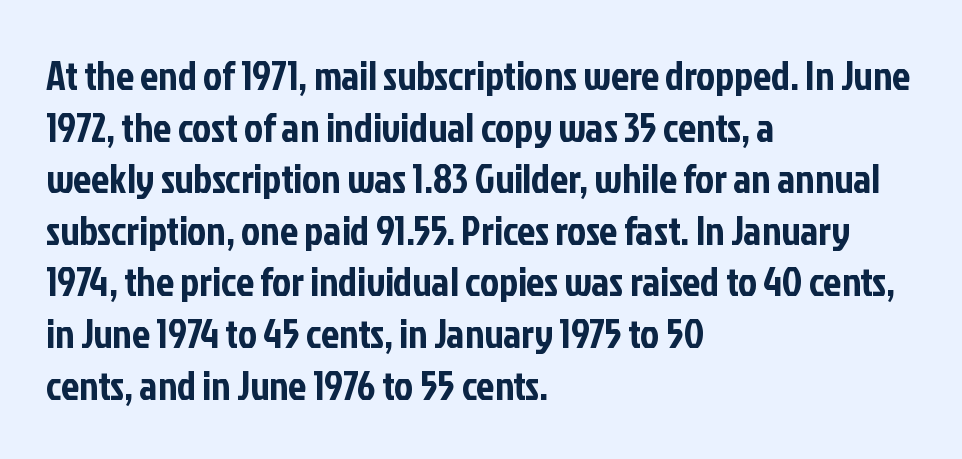
Q: Is the text italic (slanted)? A: No, it is upright.
Q: Is the typeface a serif or a sans-serif typeface? A: Sans-serif.
Q: Is the text underlined? A: No.
Q: How is the paragraph aligned? A: Left-aligned.
Q: Is the spacing between letters normal or unusually wide? A: Normal.
Q: Is the spacing between lines tight, normal or loose? A: Normal.
Q: Width (condensed, normal, or wide)? A: Condensed.
Q: Stroke contrast? A: Low.
Q: x-height? A: Medium.
Q: Monospaced? A: No.
